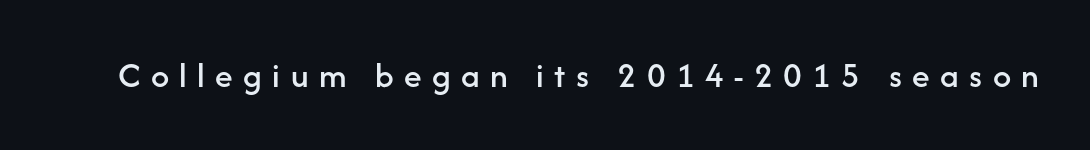
Q: Is the text italic (slanted)? A: No, it is upright.
Q: Is the typeface a serif or a sans-serif typeface? A: Sans-serif.
Q: Is the text underlined? A: No.
Q: Is the spacing between letters normal or unusually wide? A: Unusually wide.
Q: Width (condensed, normal, or wide)? A: Normal.
Q: Stroke contrast? A: Low.
Q: x-height? A: Medium.
Q: Monospaced? A: No.
